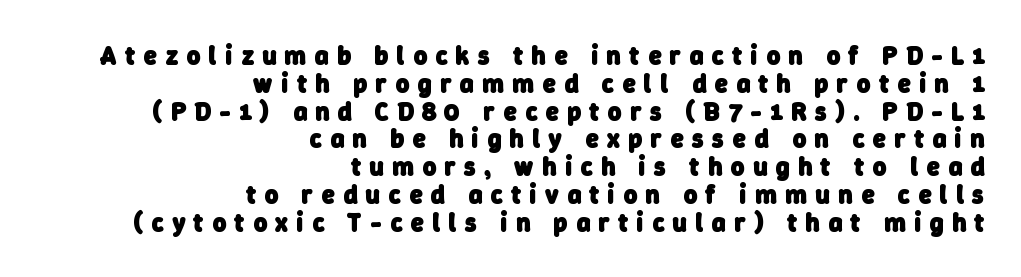
{"bold": "yes", "underline": "no", "align": "right", "line_spacing": "tight", "line_spacing_ratio": 1.07, "letter_spacing": "wide", "letter_spacing_em": 0.33, "glyph_px": 26}
